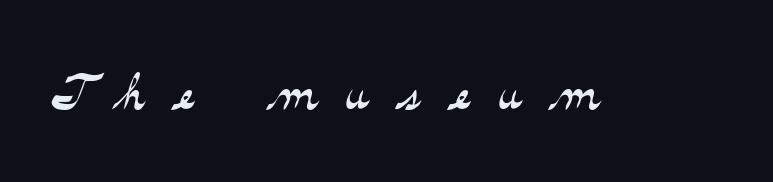
The face used here is rendered with a markedly widened letterfit. Each letter keeps its own natural width here, so spacing adapts to shape. A light-to-regular cut is what we see here. The rendering shows small feet on the letterforms — a serif design. Quick note: underline off.
